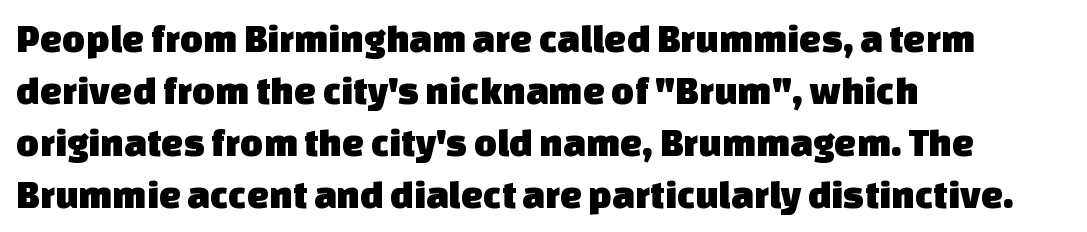
The image shows 40 px sans-serif type; set left-aligned, normal line spacing (1.3x), normal letter spacing, not underlined; low stroke contrast and a large x-height.
